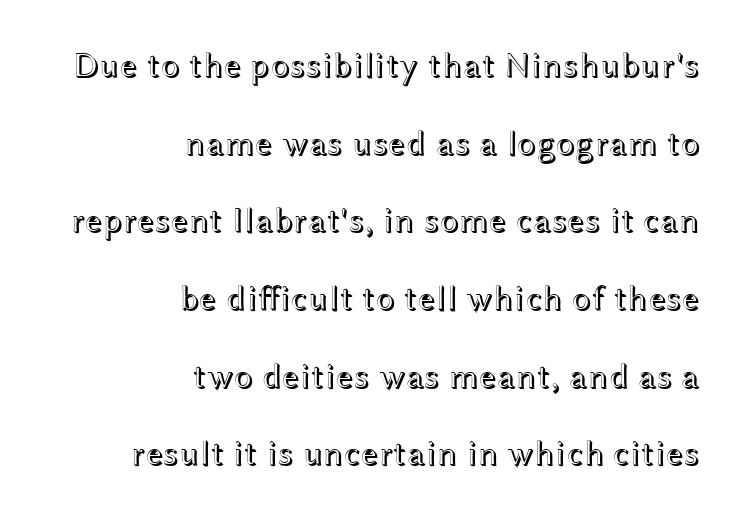
Q: Is the text italic (slanted)? A: No, it is upright.
Q: Is the text underlined? A: No.
Q: How is the paragraph aligned? A: Right-aligned.
Q: Is the spacing between letters normal or unusually wide? A: Normal.
Q: Is the spacing between lines tight, normal or loose? A: Loose.
Q: Width (condensed, normal, or wide)? A: Wide.
Q: x-height? A: Medium.
Q: Monospaced? A: No.
